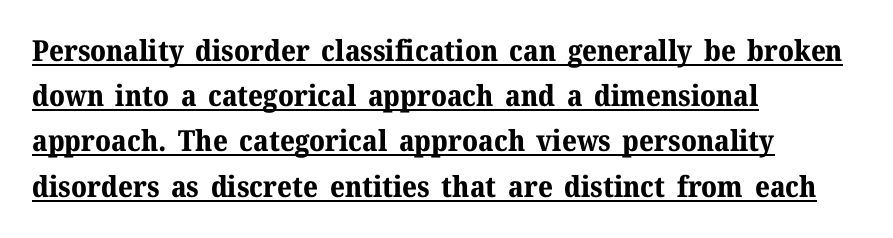
Q: Is the text bold? A: Yes.
Q: Is the text italic (slanted)? A: No, it is upright.
Q: Is the typeface a serif or a sans-serif typeface? A: Serif.
Q: Is the text underlined? A: Yes.
Q: How is the paragraph aligned? A: Left-aligned.
Q: Is the spacing between letters normal or unusually wide? A: Normal.
Q: Is the spacing between lines tight, normal or loose? A: Normal.
Q: Width (condensed, normal, or wide)? A: Normal.
Q: Stroke contrast? A: Medium.
Q: x-height? A: Medium.
Q: Monospaced? A: No.
